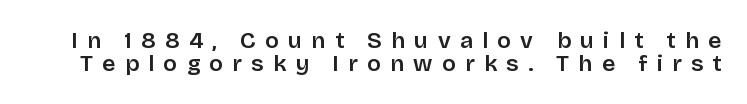
The image shows 23 px text type, upright; set tight line spacing (0.99x), unusually wide letter spacing (+0.4 em), not underlined.
